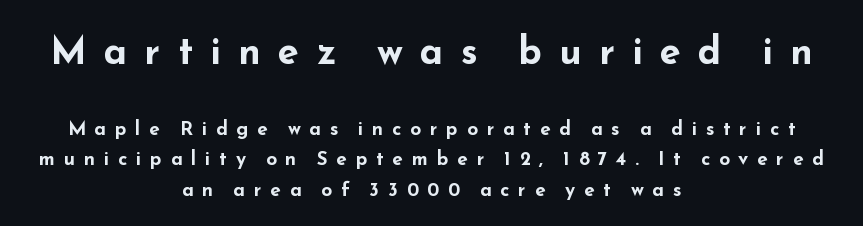
A full-strength bold gives these letters their thick strokes. The space directly below the letters is spotless. These lines stack symmetrically, like a column narrowing and widening about its center. Which of the two is more prominent by size? The first, at the top. Unlike italic type, these characters show no tilt at all. The text was rendered using a sans face with plain stroke endings.
